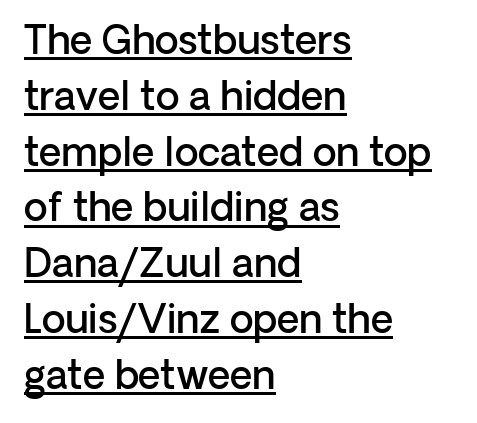
The image shows 39 px semibold sans-serif type, upright; set left-aligned, normal line spacing (1.43x), normal letter spacing, underlined; low stroke contrast and a medium x-height.
